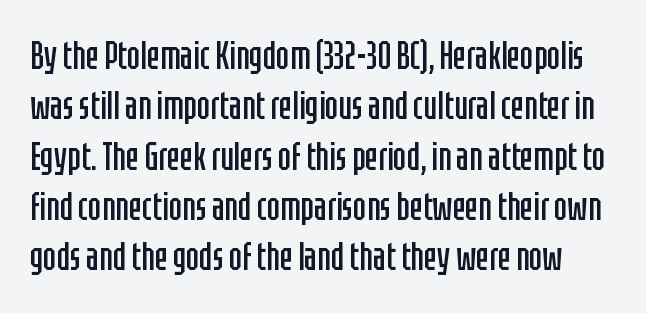
The image shows 39 px regular-weight, condensed sans-serif type, upright; set normal line spacing (1.29x), normal letter spacing, not underlined; low stroke contrast and a large x-height.
